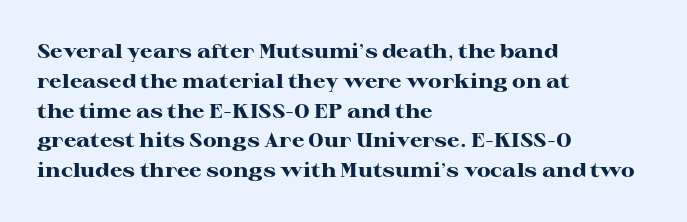
Q: Is the text bold? A: Yes.
Q: Is the text italic (slanted)? A: No, it is upright.
Q: Is the text underlined? A: No.
Q: How is the paragraph aligned? A: Left-aligned.
Q: Is the spacing between letters normal or unusually wide? A: Normal.
Q: Is the spacing between lines tight, normal or loose? A: Normal.
